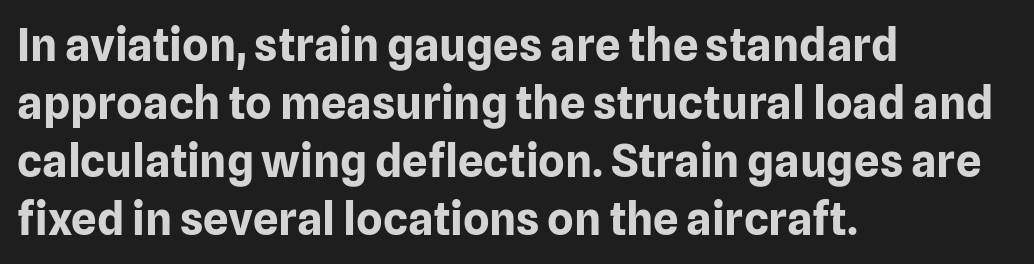
{"serif": "no", "italic": "no", "bold": "yes", "weight": "bold", "width": "normal", "stroke_contrast": "low", "x_height": "medium", "monospaced": "no", "underline": "no", "align": "left", "line_spacing": "normal", "line_spacing_ratio": 1.29, "letter_spacing": "normal", "letter_spacing_em": 0.0, "glyph_px": 45}
